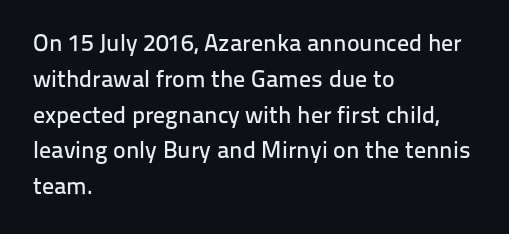
The image shows 24 px text type, upright; set left-aligned, normal line spacing (1.49x), normal letter spacing, not underlined.
